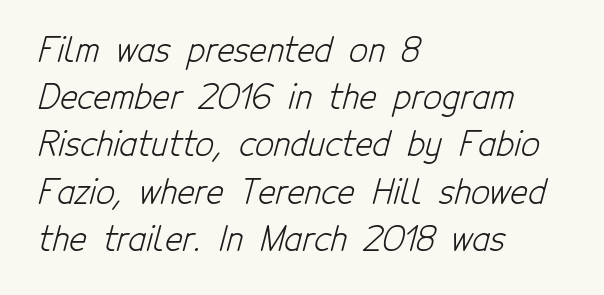
{"serif": "no", "bold": "no", "weight": "light", "width": "condensed", "stroke_contrast": "low", "x_height": "medium", "monospaced": "no", "underline": "no", "align": "left", "line_spacing": "normal", "line_spacing_ratio": 1.43, "letter_spacing": "normal", "letter_spacing_em": 0.0, "glyph_px": 33}
